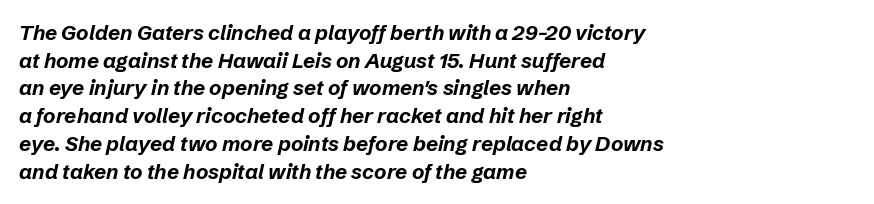
The image shows 21 px bold type, italic (leaning right); set left-aligned, normal line spacing (1.32x), normal letter spacing, not underlined.
